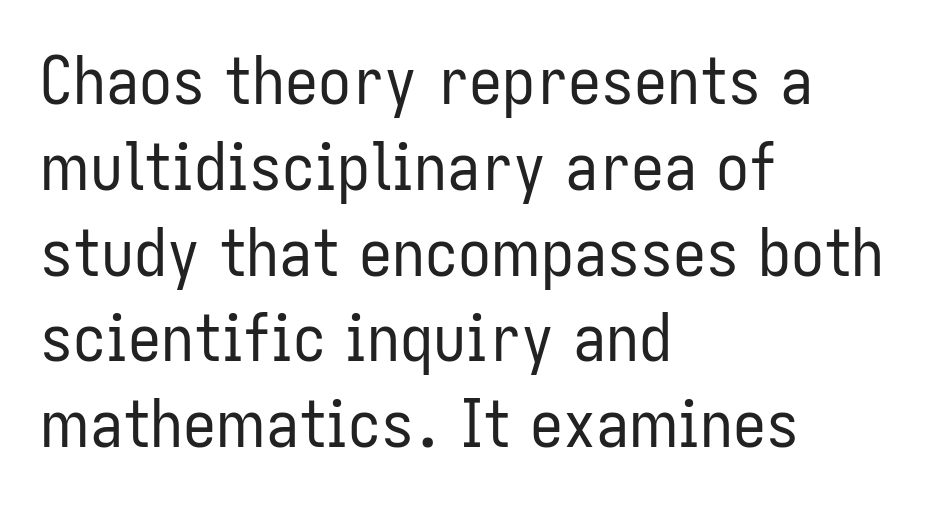
{"serif": "no", "italic": "no", "bold": "no", "weight": "regular", "width": "condensed", "stroke_contrast": "low", "x_height": "medium", "monospaced": "no", "underline": "no", "align": "left", "line_spacing": "normal", "line_spacing_ratio": 1.3, "letter_spacing": "normal", "letter_spacing_em": 0.0, "glyph_px": 66}
